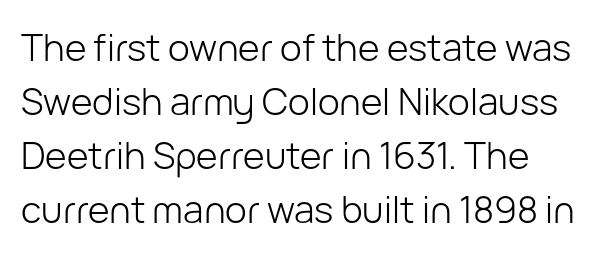
{"serif": "no", "italic": "no", "bold": "no", "weight": "light", "width": "normal", "stroke_contrast": "low", "x_height": "medium", "monospaced": "no", "underline": "no", "align": "left", "line_spacing": "normal", "line_spacing_ratio": 1.46, "letter_spacing": "normal", "letter_spacing_em": 0.0, "glyph_px": 37}
